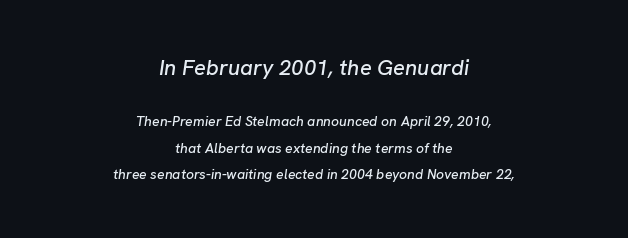
The image shows 22 px text type, italic (leaning right); set centered, line spacing 1.89x, normal letter spacing, not underlined; the first (top) block is 1.57x larger.
